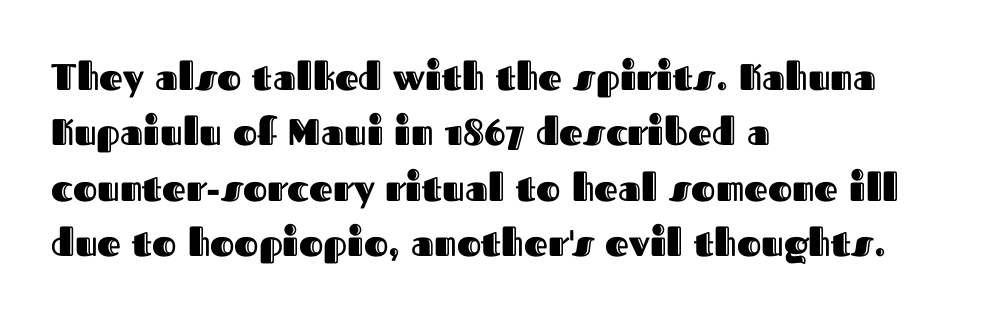
{"italic": "no", "width": "normal", "x_height": "medium", "monospaced": "no", "underline": "no", "align": "left", "line_spacing": "normal", "line_spacing_ratio": 1.5, "letter_spacing": "normal", "letter_spacing_em": 0.0, "glyph_px": 37}
